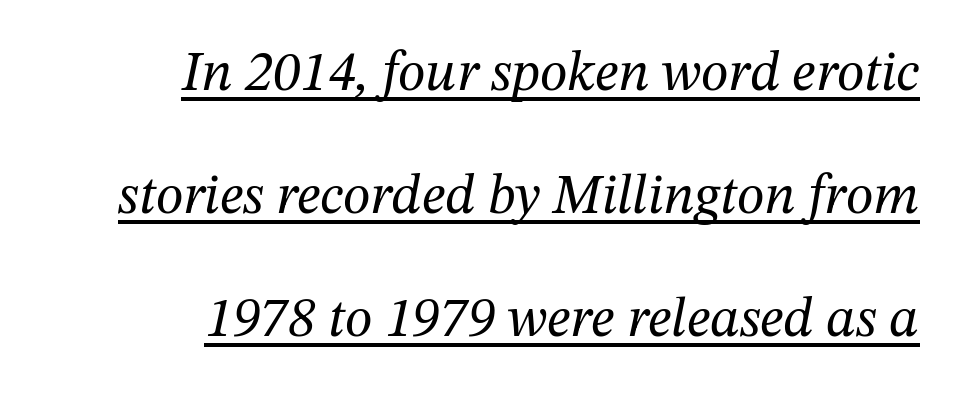
Q: Is the text bold? A: No.
Q: Is the text italic (slanted)? A: Yes, it leans right by about 12 degrees.
Q: Is the typeface a serif or a sans-serif typeface? A: Serif.
Q: Is the text underlined? A: Yes.
Q: How is the paragraph aligned? A: Right-aligned.
Q: Is the spacing between letters normal or unusually wide? A: Normal.
Q: Is the spacing between lines tight, normal or loose? A: Loose.
Q: Width (condensed, normal, or wide)? A: Normal.
Q: Stroke contrast? A: Medium.
Q: x-height? A: Medium.
Q: Monospaced? A: No.
